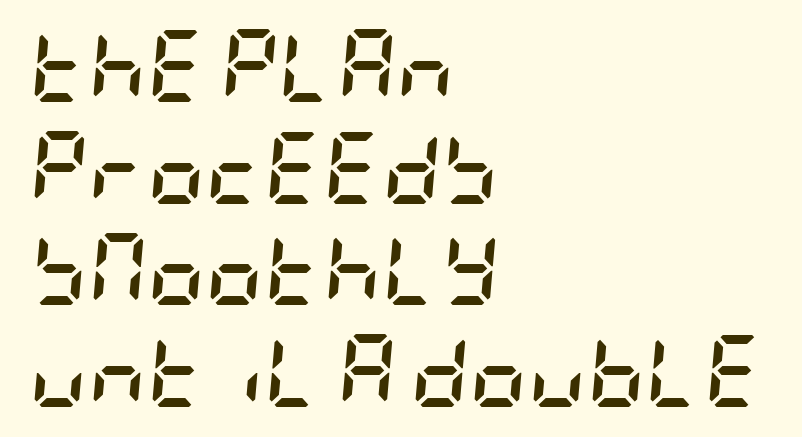
The image shows 72 px semibold, condensed type, italic (leaning right); set left-aligned, normal line spacing (1.41x), normal letter spacing, not underlined; low stroke contrast and a large x-height.
